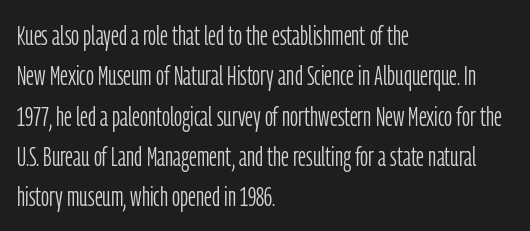
The image shows 28 px light, condensed sans-serif type, upright; set left-aligned, normal line spacing (1.44x), normal letter spacing, not underlined; low stroke contrast and a medium x-height.
